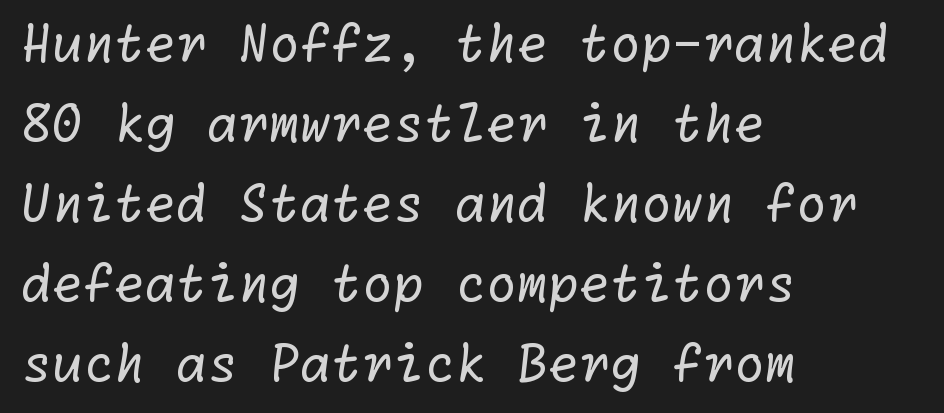
The passage shown is not bold in any degree. Glyph-to-glyph distance matches everyday printed text. These lines stack with their left ends in a neat column. The area under the type is left untouched. A typesetter would call this leading conventional body-copy spacing. The passage shown is typeset with a sans-serif family.
